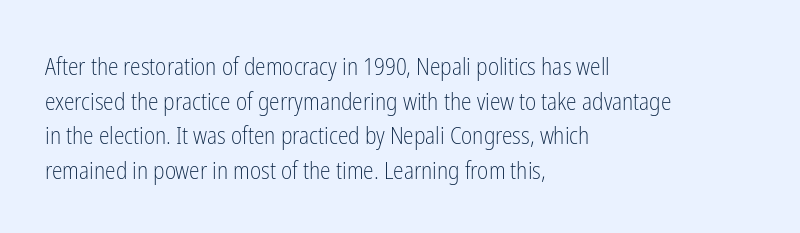
The image shows 24 px text type, upright; set left-aligned, normal line spacing (1.44x), normal letter spacing, not underlined.
